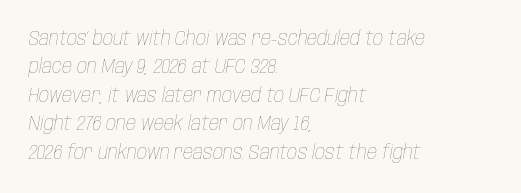
Q: Is the text bold? A: No.
Q: Is the text italic (slanted)? A: Yes, it leans right by about 10 degrees.
Q: Is the text underlined? A: No.
Q: How is the paragraph aligned? A: Left-aligned.
Q: Is the spacing between letters normal or unusually wide? A: Normal.
Q: Is the spacing between lines tight, normal or loose? A: Normal.
